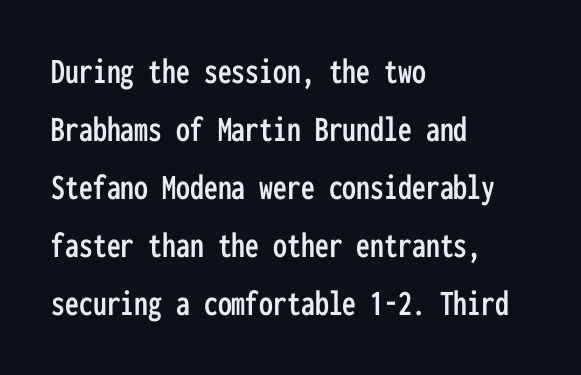
The image shows 37 px condensed sans-serif type, upright, monospaced; set left-aligned, normal line spacing (1.57x), normal letter spacing, not underlined; low stroke contrast and a medium x-height.
